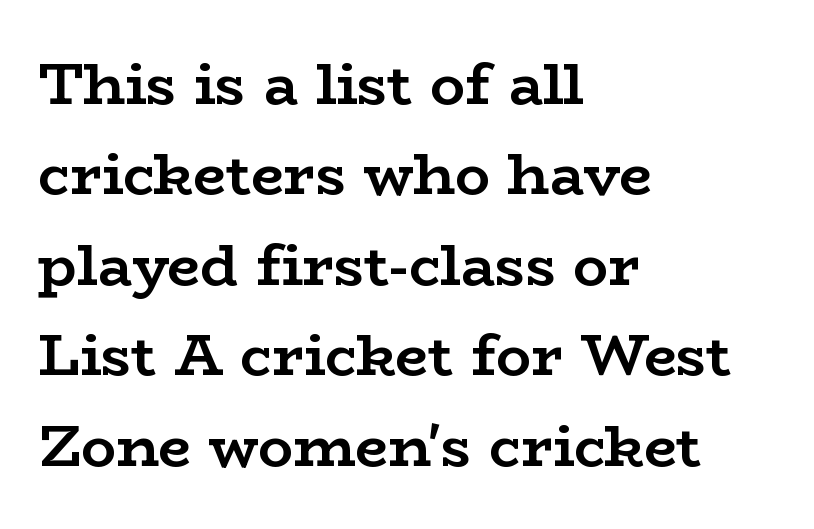
The image shows 58 px semibold, wide serif type, upright; set left-aligned, normal line spacing (1.56x), normal letter spacing, not underlined; low stroke contrast and a medium x-height.
